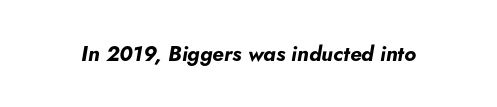
{"italic": "yes", "lean": "right", "slant_degrees": 5, "bold": "yes", "underline": "no", "letter_spacing": "normal", "letter_spacing_em": 0.0, "glyph_px": 21}
